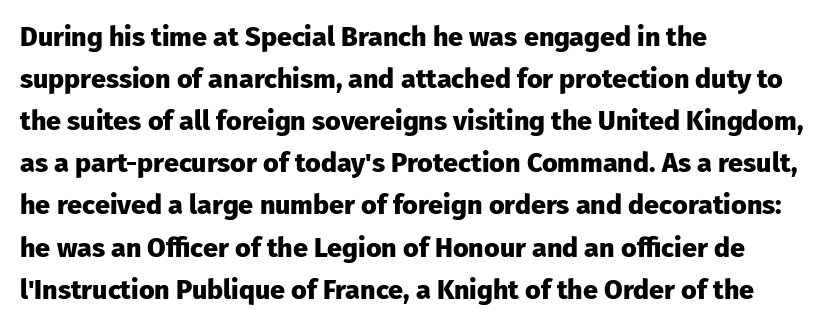
Q: Is the text bold? A: Yes.
Q: Is the text italic (slanted)? A: No, it is upright.
Q: Is the text underlined? A: No.
Q: How is the paragraph aligned? A: Left-aligned.
Q: Is the spacing between letters normal or unusually wide? A: Normal.
Q: Is the spacing between lines tight, normal or loose? A: Normal.
